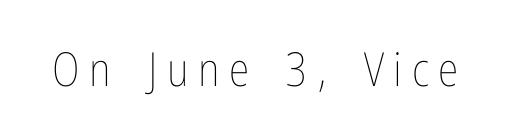
The image shows 47 px thin, condensed type, upright; set unusually wide letter spacing (+0.2 em), not underlined; low stroke contrast and a medium x-height.
